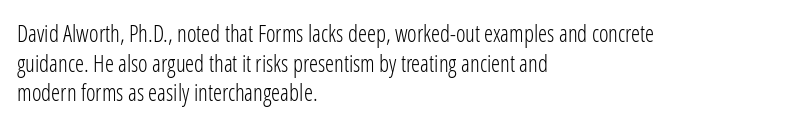
Q: Is the text bold? A: No.
Q: Is the text italic (slanted)? A: No, it is upright.
Q: Is the text underlined? A: No.
Q: How is the paragraph aligned? A: Left-aligned.
Q: Is the spacing between letters normal or unusually wide? A: Normal.
Q: Is the spacing between lines tight, normal or loose? A: Normal.
